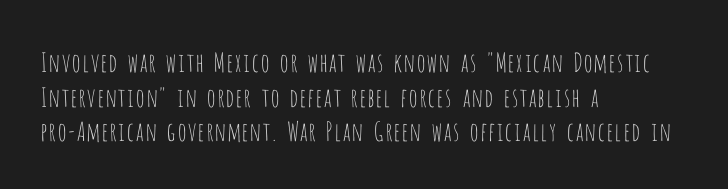
Q: Is the text bold? A: No.
Q: Is the text italic (slanted)? A: No, it is upright.
Q: Is the text underlined? A: No.
Q: How is the paragraph aligned? A: Left-aligned.
Q: Is the spacing between letters normal or unusually wide? A: Normal.
Q: Is the spacing between lines tight, normal or loose? A: Normal.
